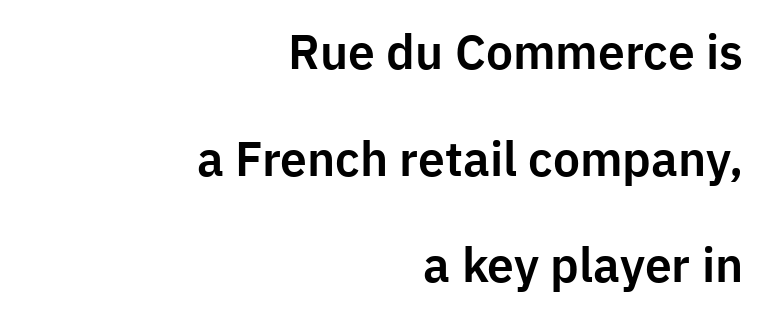
This sample is right-justified, so line beginnings fall wherever the words allow. Descenders hang freely into open space. Spacing between characters is what you'd get straight out of the box. Each new line begins a long way beneath the previous one. The typeface chosen for these lines omits serifs.
